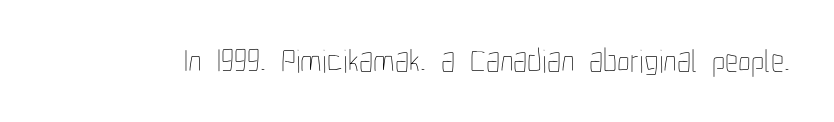
Is this a fixed-width face? No — the glyphs have proportional, varying widths. Upright lettering throughout. Is the type heavy? It reads as light-to-regular instead. Letter spacing: default. The space directly below the letters is spotless.
